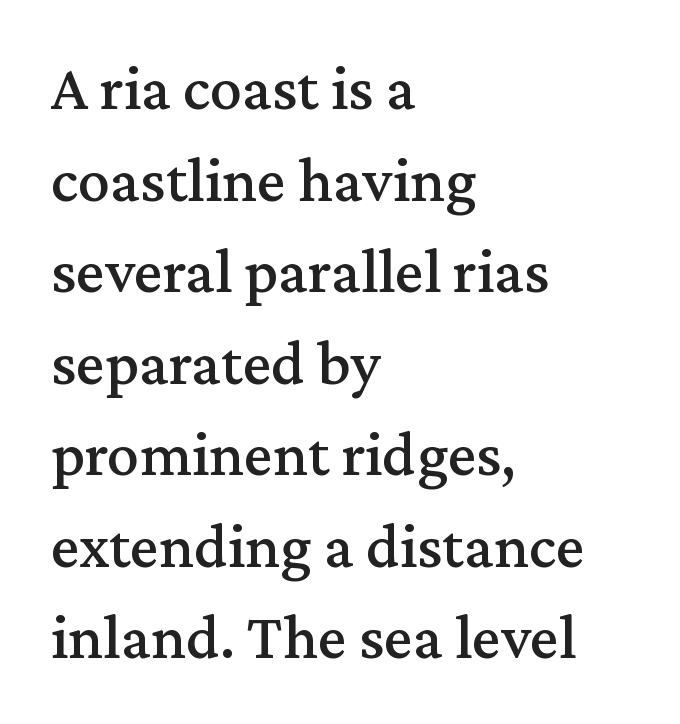
If you drew a line through each stem, it would be perfectly vertical. Spacing verdict: proportional, widths tailored to each character. Casual observation: everything's shoved over to the left. Bare-footed words on every line.
